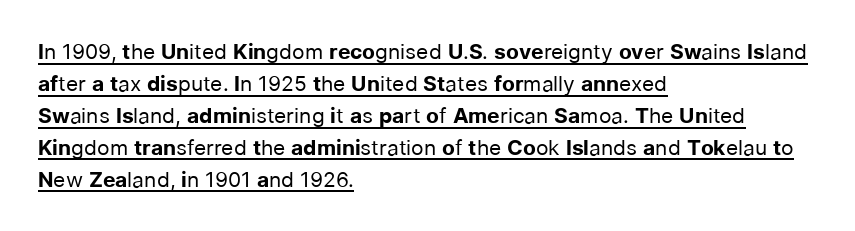
{"italic": "no", "bold": "no", "underline": "yes", "align": "left", "line_spacing": "normal", "line_spacing_ratio": 1.52, "letter_spacing": "normal", "letter_spacing_em": 0.0, "glyph_px": 21}
